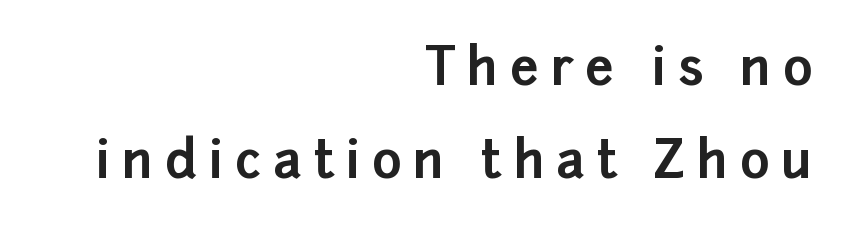
The lettering holds an erect, upright posture throughout. A typesetter would call this proportional, since set widths differ per character. This rendering widens character spacing well past its baseline value. Short and long lines alike share a common ending point at right.
